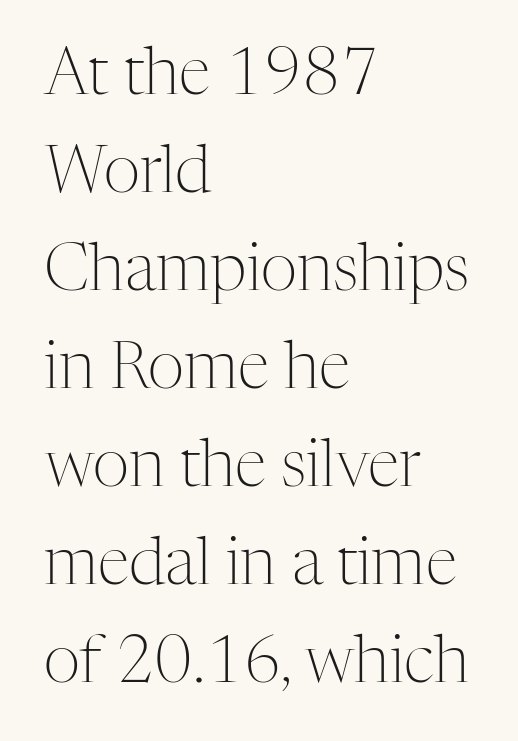
Horizontally, the lines are justified to the leading edge only. Underlining? Definitely not there. This sample uses plain, unmodified letter spacing. Classification — serif. The vertical gap from one line to the next is medium.
